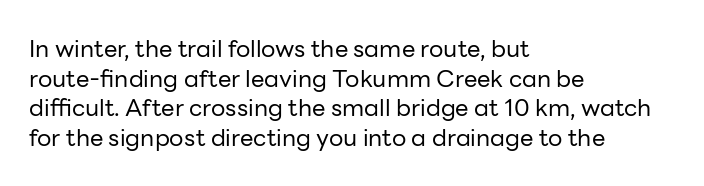
Words appear dense and cohesive because spacing is normal. Stem width sits at or under what a default text font uses. Honestly, there is no underline to notice here at all. The lettering stays uniformly vertical, giving the passage a roman look.
